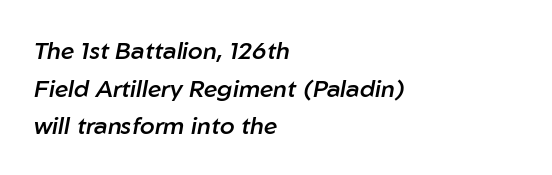
The image shows 24 px text type, italic (leaning right); set left-aligned, normal line spacing (1.57x), normal letter spacing, not underlined.
